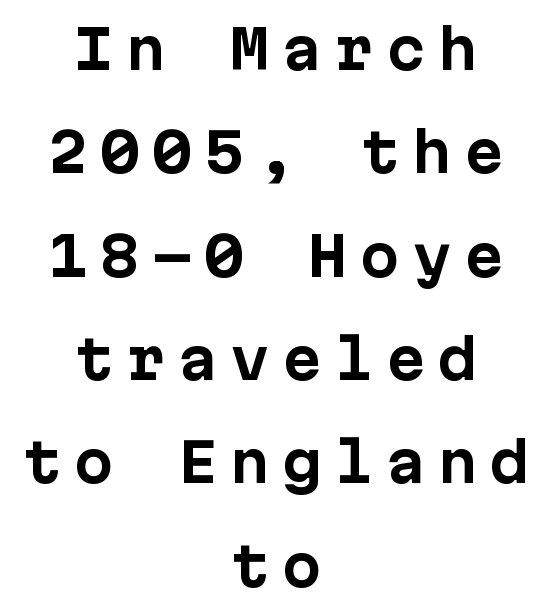
{"serif": "no", "italic": "no", "bold": "yes", "weight": "bold", "width": "normal", "stroke_contrast": "low", "x_height": "medium", "monospaced": "yes", "underline": "no", "align": "center", "line_spacing": "loose", "line_spacing_ratio": 1.95, "letter_spacing": "wide", "letter_spacing_em": 0.23, "glyph_px": 53}
